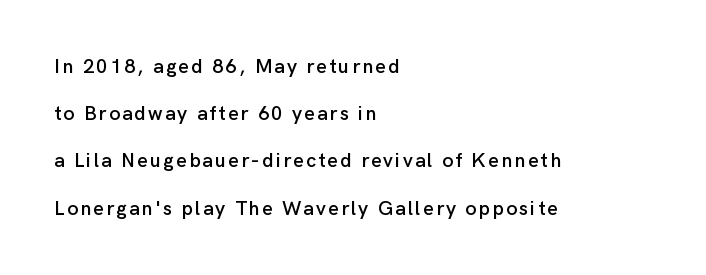
{"italic": "no", "underline": "no", "align": "left", "line_spacing": "loose", "line_spacing_ratio": 2.36, "glyph_px": 20}
